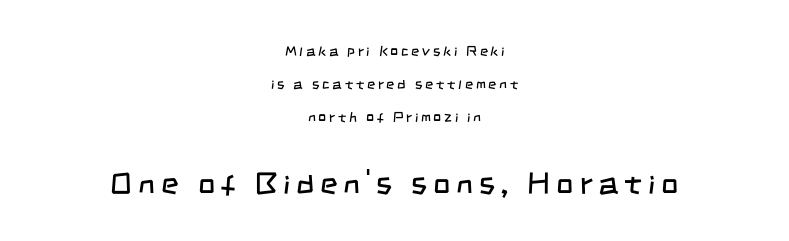
{"serif": "no", "bold": "no", "weight": "regular", "width": "condensed", "stroke_contrast": "low", "x_height": "large", "monospaced": "no", "underline": "no", "align": "center", "line_spacing": "loose", "line_spacing_ratio": 2.37, "letter_spacing": "wide", "letter_spacing_em": 0.2, "larger_block": "second", "size_ratio": 2.14, "glyph_px": 30}
